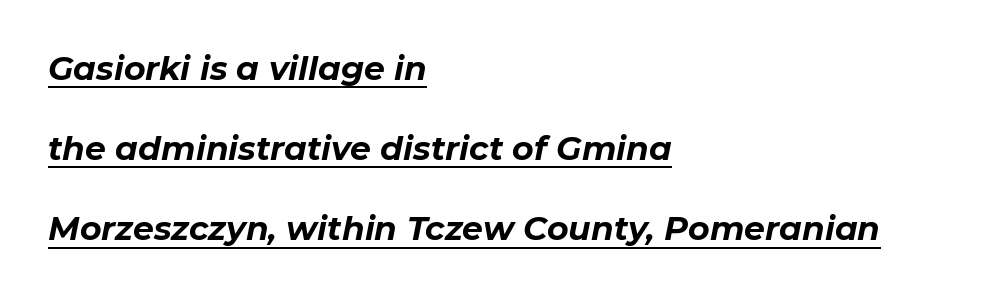
{"italic": "yes", "lean": "right", "slant_degrees": 11, "bold": "yes", "weight": "bold", "width": "normal", "stroke_contrast": "low", "x_height": "medium", "monospaced": "no", "underline": "yes", "align": "left", "line_spacing": "loose", "line_spacing_ratio": 2.43, "letter_spacing": "normal", "letter_spacing_em": 0.0, "glyph_px": 33}
